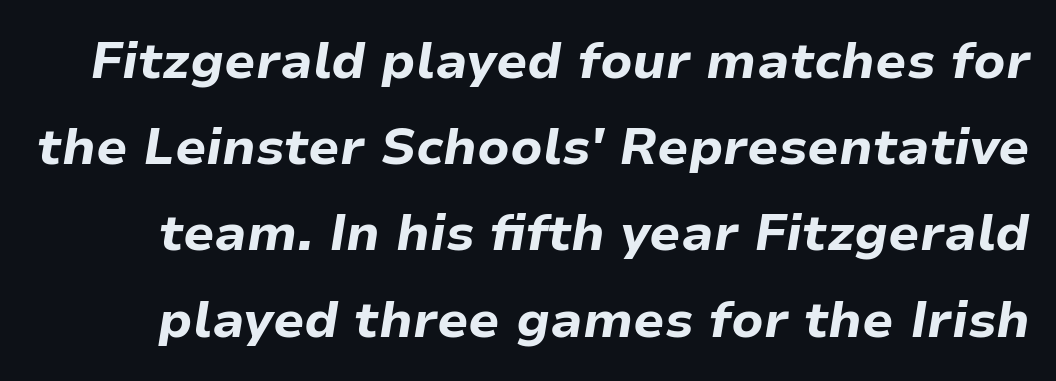
{"italic": "yes", "lean": "right", "slant_degrees": 9, "bold": "yes", "weight": "bold", "width": "normal", "stroke_contrast": "low", "x_height": "medium", "monospaced": "no", "underline": "no", "line_spacing": "normal", "line_spacing_ratio": 1.69, "letter_spacing": "normal", "letter_spacing_em": 0.0, "glyph_px": 51}
